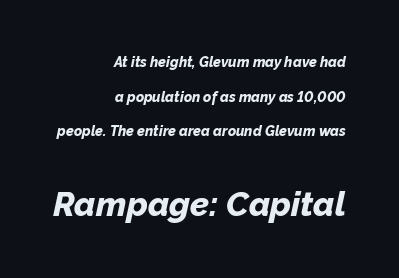
Posture: slanted. Type without underlining. Widely set lines give the paragraph a tall, airy silhouette. These words are printed bold, with thick strokes throughout. Look at the glyph heights: the lower group is clearly the bigger setting. The rendering uses natural spacing where letterforms have individual widths.
